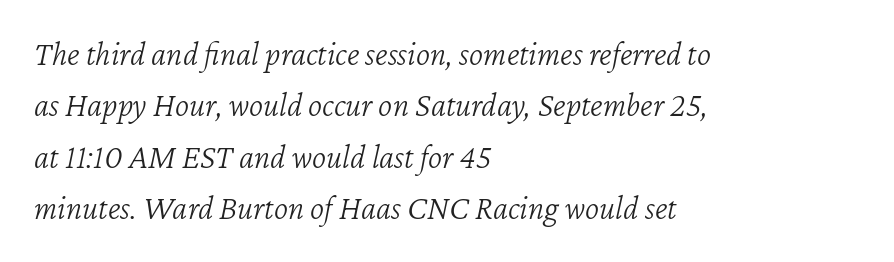
{"italic": "yes", "lean": "right", "slant_degrees": 12, "bold": "no", "weight": "light", "width": "normal", "stroke_contrast": "low", "x_height": "medium", "monospaced": "no", "underline": "no", "align": "left", "line_spacing": "normal", "line_spacing_ratio": 1.51, "letter_spacing": "normal", "letter_spacing_em": 0.0, "glyph_px": 34}
